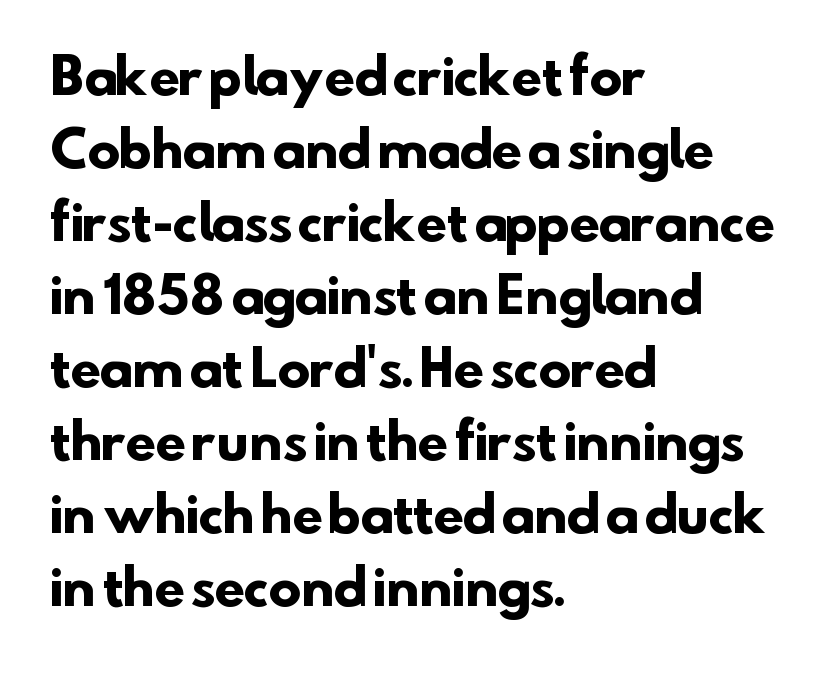
The image shows 49 px heavy sans-serif type; set left-aligned, normal line spacing (1.49x), normal letter spacing, not underlined; low stroke contrast and a small x-height.
